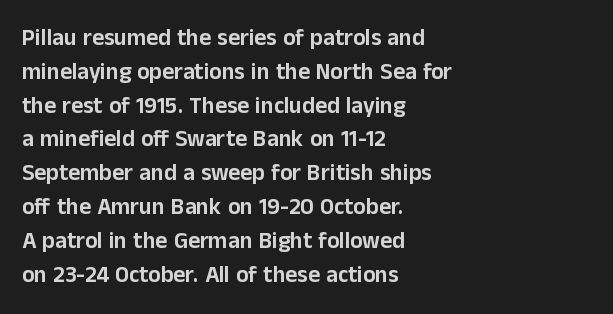
{"italic": "no", "underline": "no", "align": "left", "line_spacing": "normal", "line_spacing_ratio": 1.47, "letter_spacing": "normal", "letter_spacing_em": 0.0, "glyph_px": 23}
